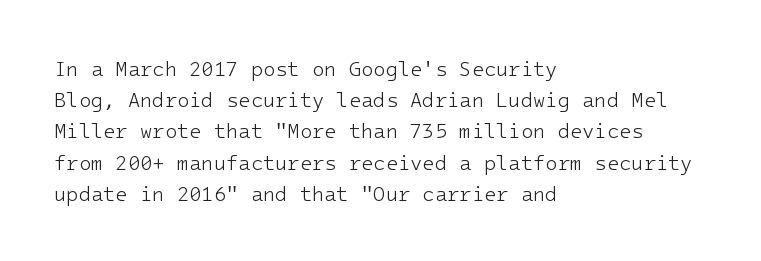
The image shows 20 px text type, upright; set left-aligned, normal line spacing (1.56x), normal letter spacing, not underlined.
